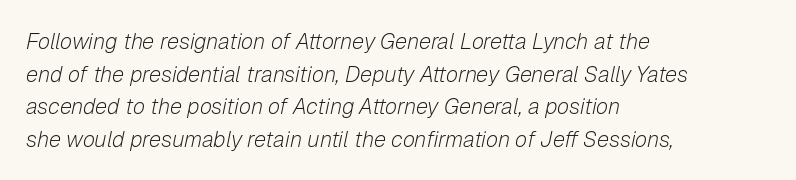
Q: Is the text bold? A: No.
Q: Is the text italic (slanted)? A: Yes, it leans right by about 12 degrees.
Q: Is the text underlined? A: No.
Q: How is the paragraph aligned? A: Left-aligned.
Q: Is the spacing between letters normal or unusually wide? A: Normal.
Q: Is the spacing between lines tight, normal or loose? A: Normal.
